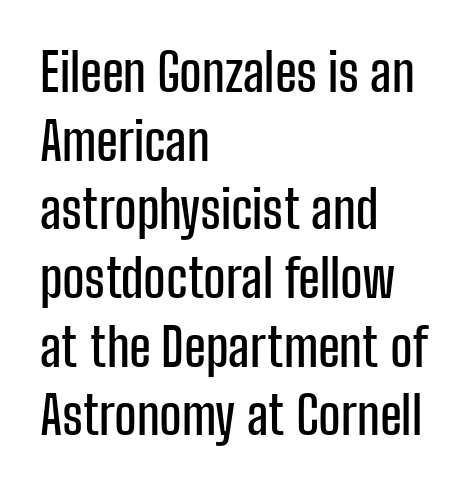
A typesetter would call this proportional, since set widths differ per character. Each row of text sits above clean, open space. Stroke terminals: plain, sans-serif. Casual observation: everything's shoved over to the left.
